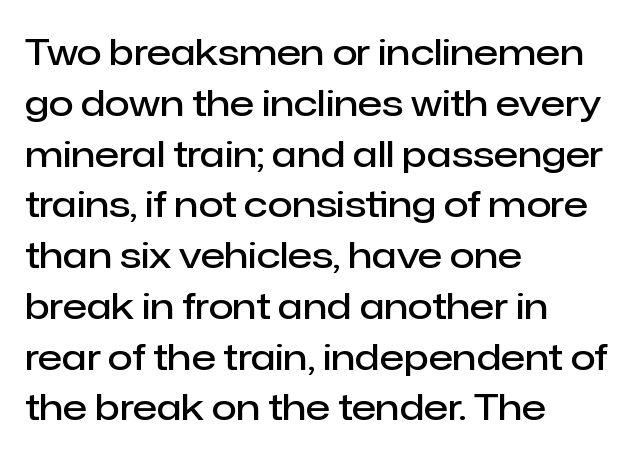
{"serif": "no", "italic": "no", "bold": "semi", "weight": "semibold", "width": "normal", "stroke_contrast": "low", "x_height": "medium", "monospaced": "no", "underline": "no", "align": "left", "line_spacing": "normal", "line_spacing_ratio": 1.41, "letter_spacing": "normal", "letter_spacing_em": 0.0, "glyph_px": 36}
